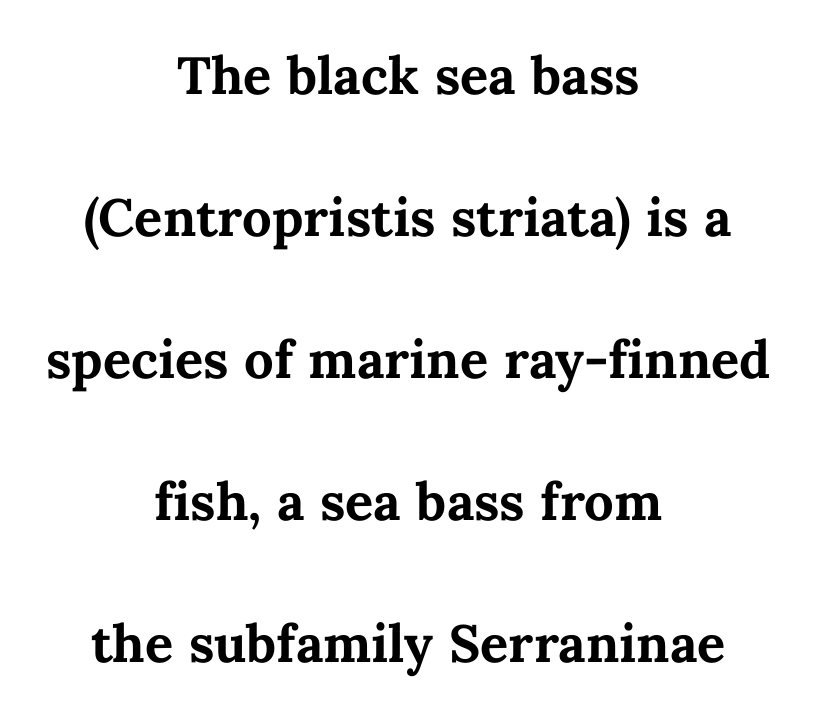
A typesetter would mark this as roman, not italic. Is this a fixed-width face? No — the glyphs have proportional, varying widths. The rendering uses a bold face; every stroke is thick and dark. Interline gaps are noticeably wide in this sample. This sample uses plain, unmodified letter spacing.
